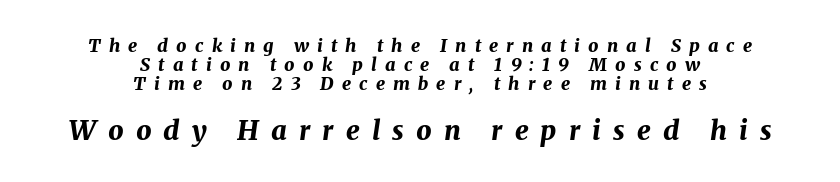
{"italic": "yes", "lean": "right", "slant_degrees": 8, "bold": "yes", "underline": "no", "align": "center", "line_spacing": "tight", "line_spacing_ratio": 1.06, "letter_spacing": "wide", "letter_spacing_em": 0.45, "larger_block": "second", "size_ratio": 1.5, "glyph_px": 27}
